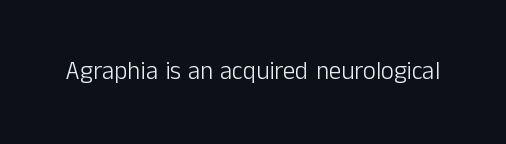
Q: Is the text bold? A: No.
Q: Is the text italic (slanted)? A: No, it is upright.
Q: Is the text underlined? A: No.
Q: Is the spacing between letters normal or unusually wide? A: Normal.
